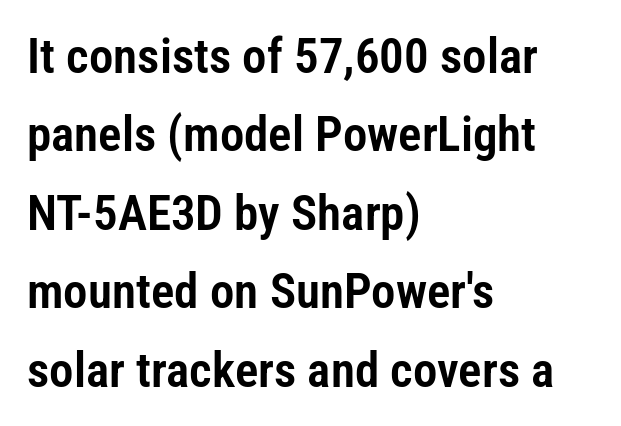
The image shows 49 px condensed sans-serif type, upright; set left-aligned, normal line spacing (1.6x), normal letter spacing, not underlined; low stroke contrast and a medium x-height.
